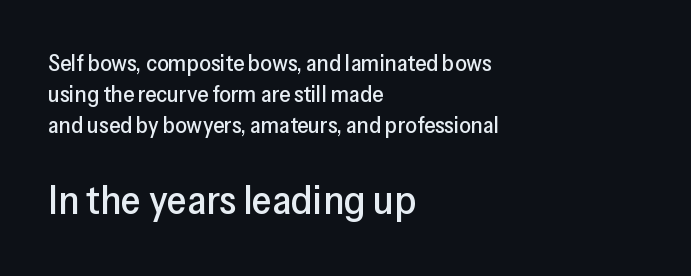
The image shows 41 px sans-serif type, upright; set left-aligned, normal line spacing (1.34x), normal letter spacing, not underlined; the second (bottom) block is 1.78x larger; low stroke contrast and a medium x-height.
